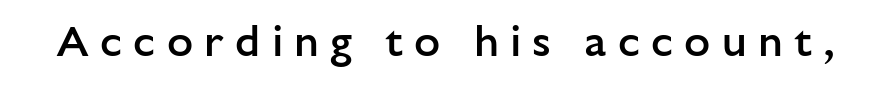
Q: Is the text bold? A: Semi-bold.
Q: Is the text italic (slanted)? A: No, it is upright.
Q: Is the typeface a serif or a sans-serif typeface? A: Sans-serif.
Q: Is the text underlined? A: No.
Q: Is the spacing between letters normal or unusually wide? A: Unusually wide.
Q: Width (condensed, normal, or wide)? A: Normal.
Q: Stroke contrast? A: Low.
Q: x-height? A: Medium.
Q: Monospaced? A: No.
